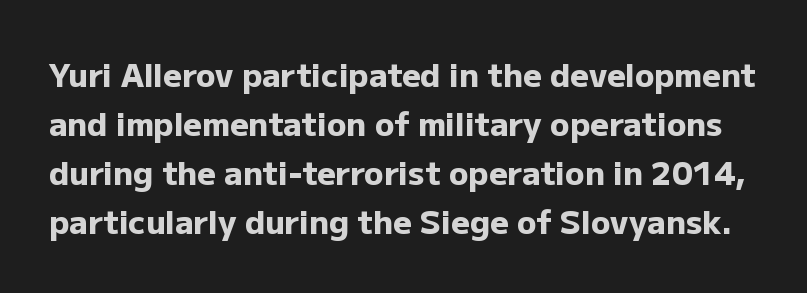
{"serif": "no", "italic": "no", "bold": "yes", "weight": "heavy", "width": "normal", "stroke_contrast": "low", "x_height": "medium", "monospaced": "no", "underline": "no", "line_spacing": "normal", "line_spacing_ratio": 1.53, "letter_spacing": "normal", "letter_spacing_em": 0.0, "glyph_px": 32}
